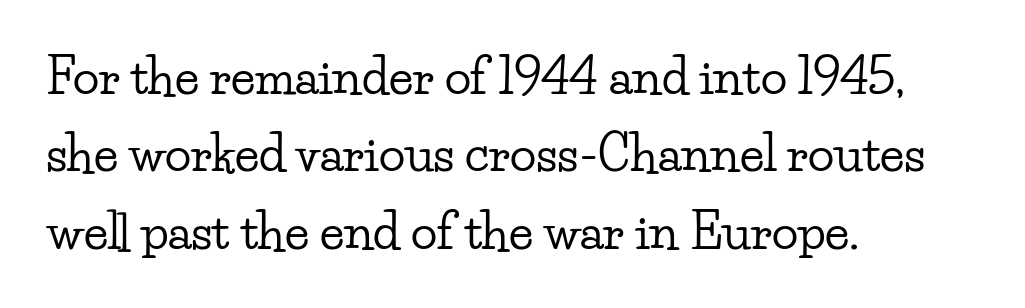
Does the type have serifs? Yes, each stem ends in a small foot. The lettering stays uniformly vertical, giving the passage a roman look. Varying glyph widths throughout — classic text-font behaviour. Line starts are locked; line ends wander.
